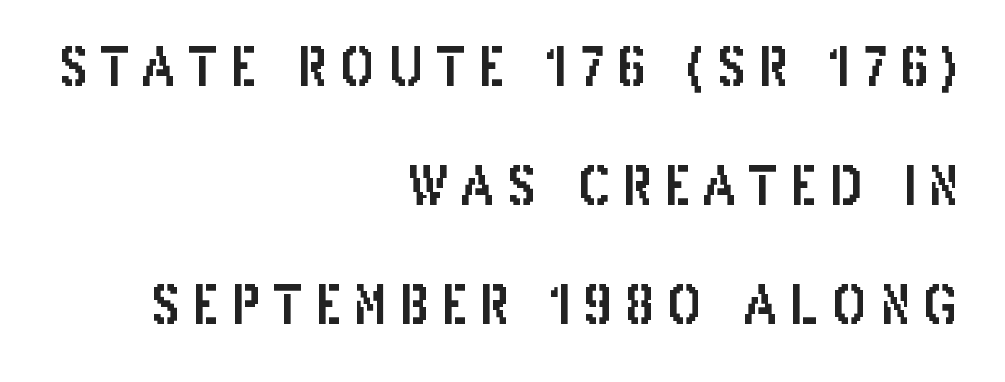
Tracking value appears strongly positive — letters spread wide. The letters advance in unequal steps, a hallmark of proportional type. Serifs: no, the terminals of the letterforms are clean. Only glyphs here, with clear space below each row. Is there much room between lines? Yes — plenty of vertical air separates them.
